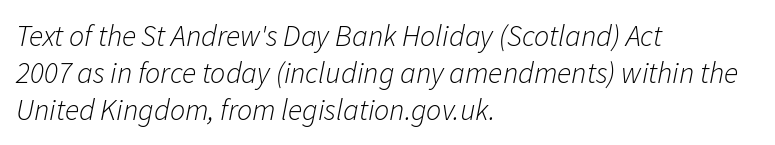
Q: Is the text bold? A: No.
Q: Is the text italic (slanted)? A: Yes, it leans right by about 11 degrees.
Q: Is the text underlined? A: No.
Q: How is the paragraph aligned? A: Left-aligned.
Q: Is the spacing between letters normal or unusually wide? A: Normal.
Q: Width (condensed, normal, or wide)? A: Normal.
Q: Stroke contrast? A: Low.
Q: x-height? A: Medium.
Q: Monospaced? A: No.
